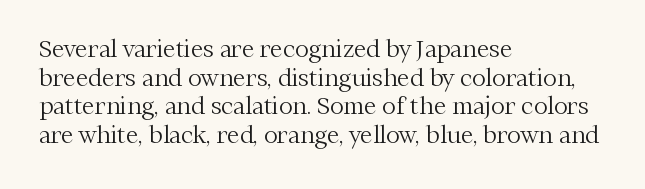
The lines sit at an ordinary, default distance from one another. The text block is weighted toward the left margin, trailing off unevenly rightward. Tracking value appears to be zero — textbook default spacing. Has an underline been added? It has not. Stroke mass is kept to a normal reading level or below.
